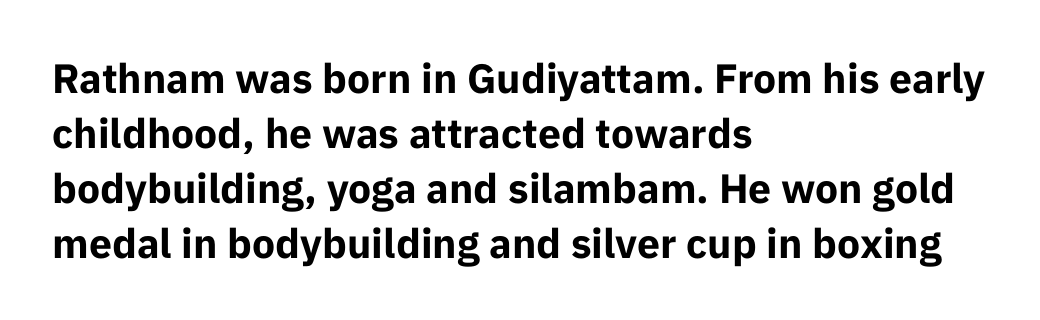
The image shows 41 px bold sans-serif type, upright; set left-aligned, normal line spacing (1.34x), normal letter spacing, not underlined; low stroke contrast and a medium x-height.
